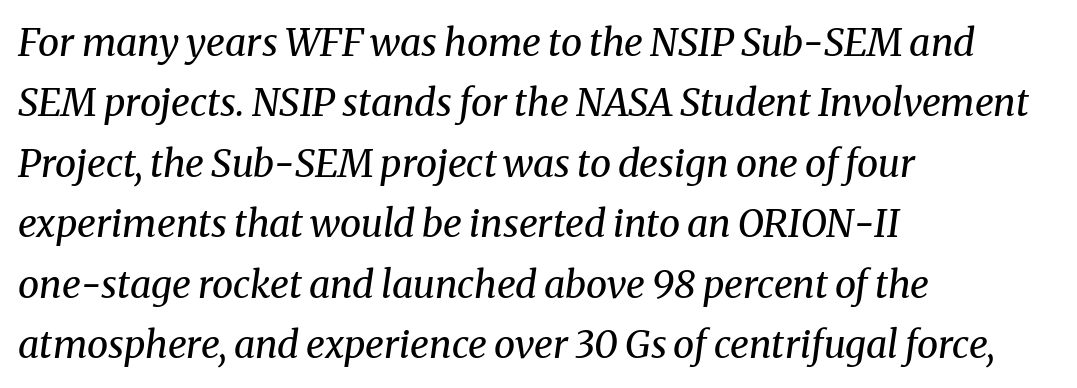
{"serif": "yes", "italic": "yes", "lean": "right", "slant_degrees": 8, "bold": "no", "weight": "regular", "width": "normal", "stroke_contrast": "medium", "x_height": "medium", "monospaced": "no", "underline": "no", "align": "left", "line_spacing": "normal", "line_spacing_ratio": 1.59, "letter_spacing": "normal", "letter_spacing_em": 0.0, "glyph_px": 38}
